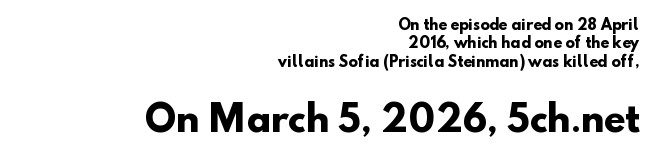
A student would notice the bottom passage is typeset larger than what precedes it. Is this a fixed-width face? No — the glyphs have proportional, varying widths. Words float on clear page, feet unadorned. The typesetter chose a ragged-left arrangement here. The face used here has the dense, thick strokes of a bold. The type is set solid horizontally, with unmodified tracking.
